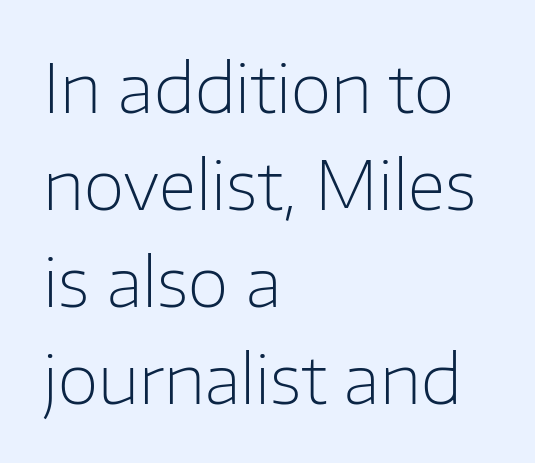
Stroke terminals: plain, sans-serif. The typesetting does not lean heavy: it is not bold. Letters rest on an invisible, unmarked baseline. The type is set solid horizontally, with unmodified tracking. Which margin do the lines hug? The left one — the right edge is uneven.
